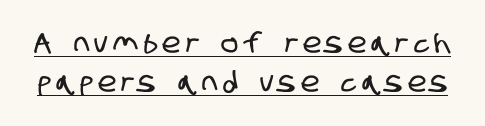
The image shows 28 px condensed sans-serif type; set normal line spacing (1.39x), underlined; low stroke contrast and a large x-height.
